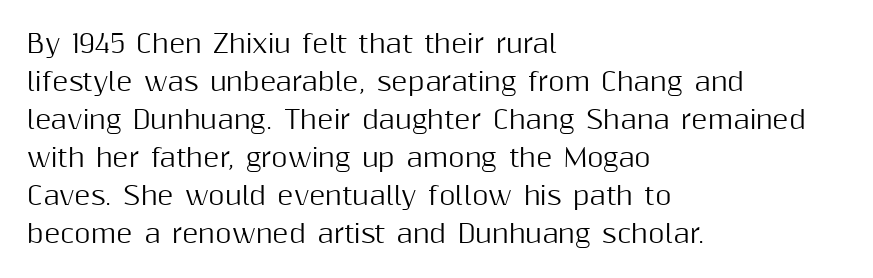
Plain, unruled lines of type. Each word holds together tightly as a unit, with standard inter-letter gaps. Every row of glyphs begins at an identical x-position on the left. Leading matches the norm, producing a regular column.
